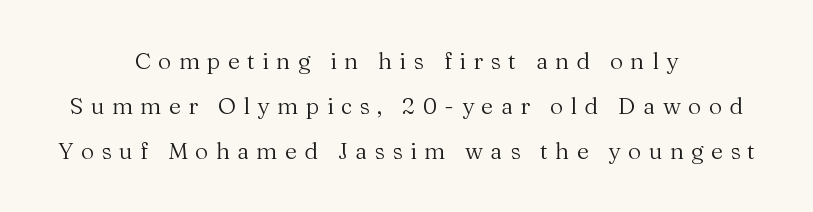
{"italic": "no", "bold": "no", "underline": "no", "align": "center", "line_spacing": "loose", "line_spacing_ratio": 1.96, "letter_spacing": "wide", "letter_spacing_em": 0.32, "glyph_px": 23}
